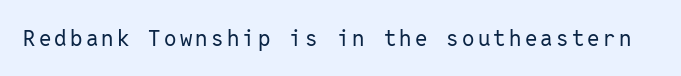
The image shows 22 px text type, upright; set not underlined.
